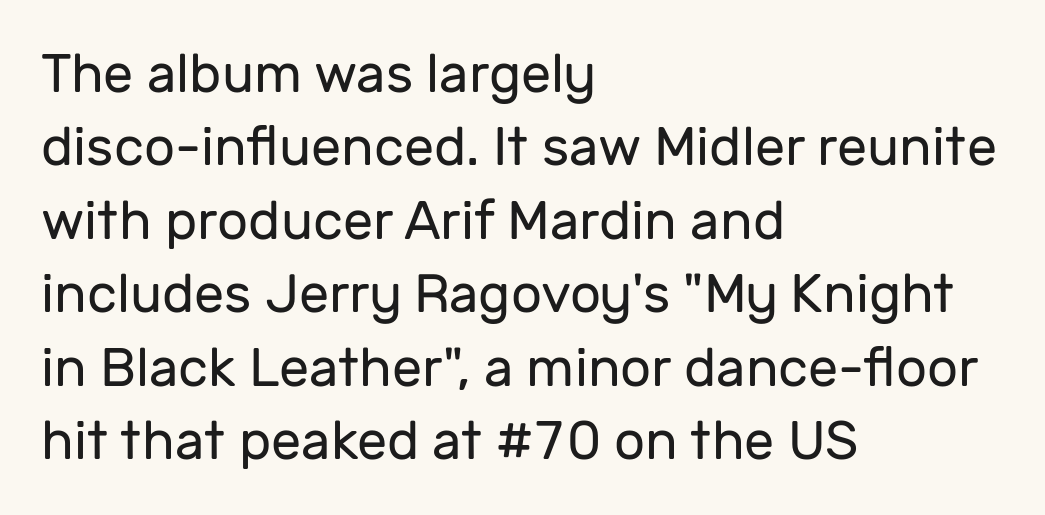
Rendered with straight, roman letterforms. Is there much room between lines? A standard amount, neither cramped nor airy. All the whitespace from short lines collects on the right. Type style note: lacks serifs.
